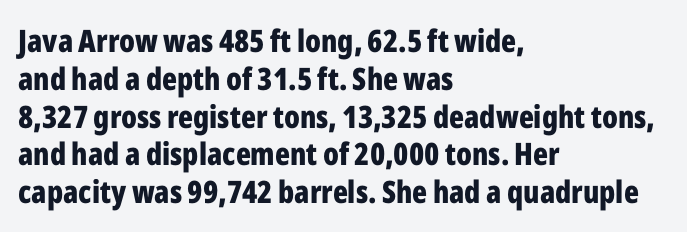
{"serif": "no", "italic": "no", "bold": "yes", "weight": "bold", "width": "condensed", "stroke_contrast": "low", "x_height": "medium", "monospaced": "no", "underline": "no", "align": "left", "line_spacing_ratio": 1.22, "letter_spacing": "normal", "letter_spacing_em": 0.0, "glyph_px": 31}
